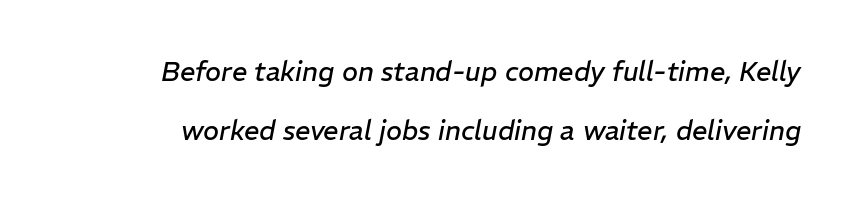
Q: Is the text bold? A: No.
Q: Is the text italic (slanted)? A: Yes, it leans right by about 11 degrees.
Q: Is the text underlined? A: No.
Q: Is the spacing between letters normal or unusually wide? A: Normal.
Q: Is the spacing between lines tight, normal or loose? A: Loose.
